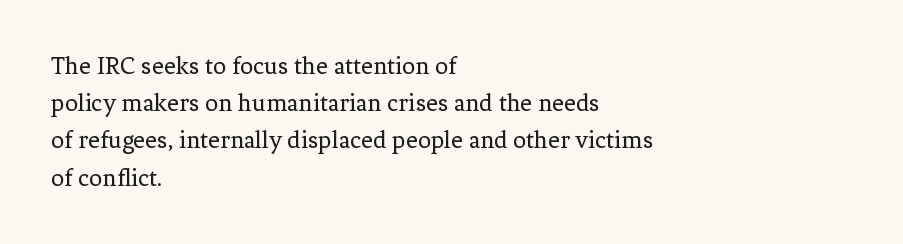
The image shows 26 px text type, upright; set left-aligned, normal line spacing (1.43x), normal letter spacing, not underlined.
